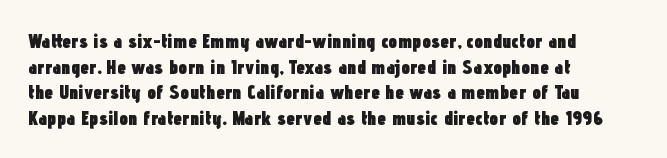
Q: Is the text bold? A: Yes.
Q: Is the text italic (slanted)? A: No, it is upright.
Q: Is the text underlined? A: No.
Q: How is the paragraph aligned? A: Left-aligned.
Q: Is the spacing between letters normal or unusually wide? A: Normal.
Q: Is the spacing between lines tight, normal or loose? A: Normal.
